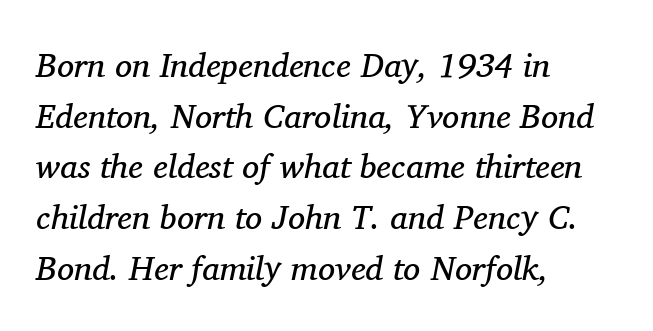
The image shows 34 px regular-weight serif type, italic (leaning right); set left-aligned, normal line spacing (1.49x), normal letter spacing, not underlined; medium stroke contrast and a medium x-height.
